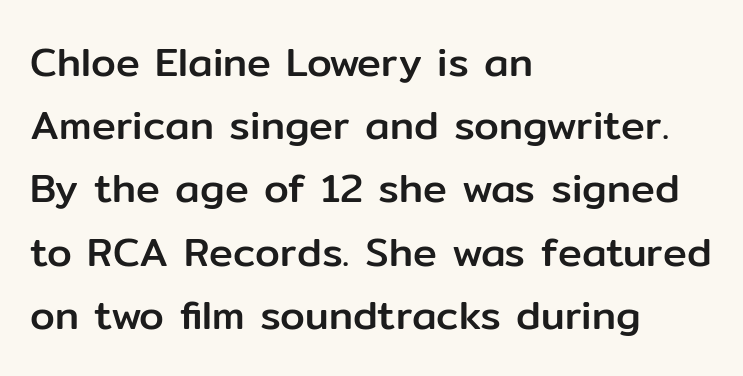
Q: Is the text italic (slanted)? A: No, it is upright.
Q: Is the typeface a serif or a sans-serif typeface? A: Sans-serif.
Q: Is the text underlined? A: No.
Q: How is the paragraph aligned? A: Left-aligned.
Q: Is the spacing between letters normal or unusually wide? A: Normal.
Q: Is the spacing between lines tight, normal or loose? A: Normal.
Q: Width (condensed, normal, or wide)? A: Normal.
Q: Stroke contrast? A: Low.
Q: x-height? A: Medium.
Q: Monospaced? A: No.
